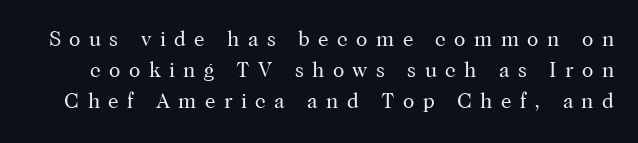
The image shows 21 px text type, upright; set normal line spacing (1.47x), unusually wide letter spacing (+0.4 em), not underlined.
